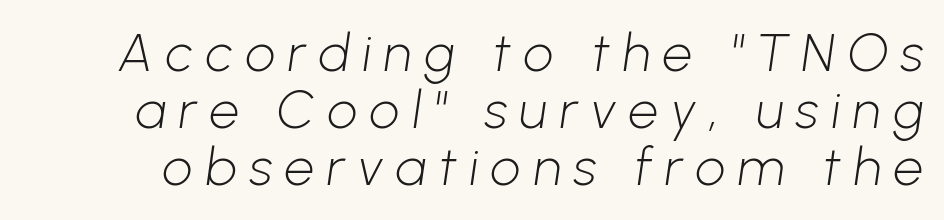
{"serif": "no", "bold": "no", "weight": "light", "width": "normal", "stroke_contrast": "low", "x_height": "medium", "monospaced": "no", "underline": "no", "line_spacing": "tight", "line_spacing_ratio": 1.08, "letter_spacing": "wide", "letter_spacing_em": 0.24, "glyph_px": 53}
